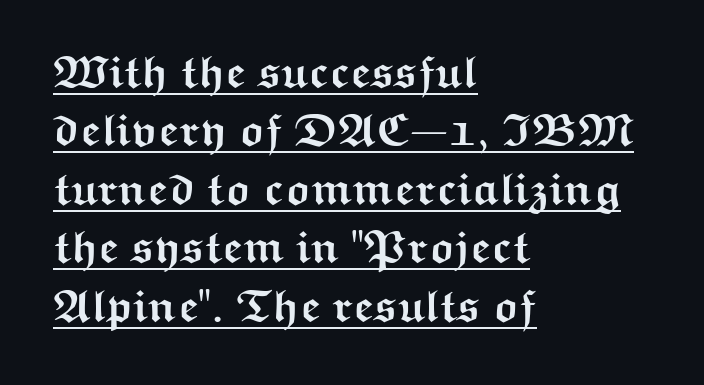
The rendering keeps characters at their native spacing. The passage shown is typed in a proportional face where columns would drift. Typographically, this falls in the sans-serif category. What weight is shown? A full bold with thick strokes.
